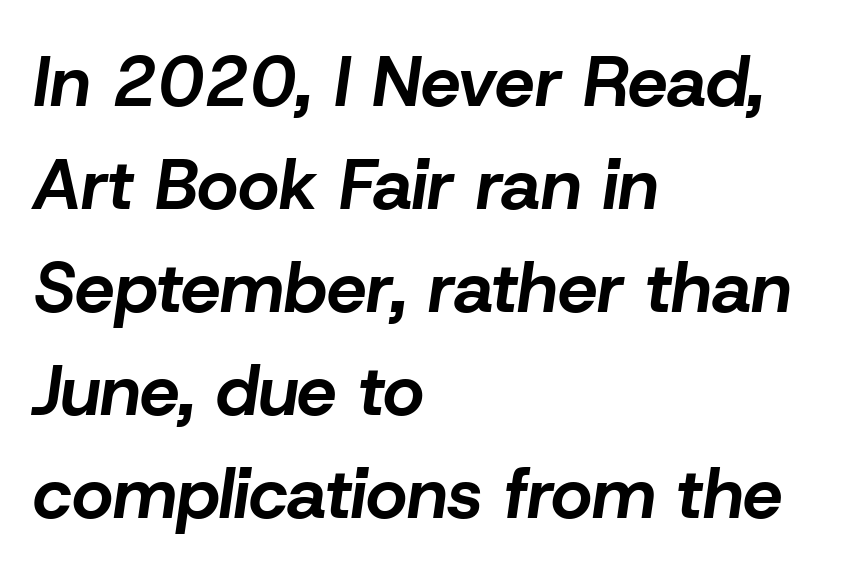
{"italic": "yes", "lean": "right", "slant_degrees": 8, "bold": "yes", "weight": "bold", "width": "normal", "stroke_contrast": "low", "x_height": "medium", "monospaced": "no", "underline": "no", "align": "left", "line_spacing": "normal", "line_spacing_ratio": 1.45, "letter_spacing": "normal", "letter_spacing_em": 0.0, "glyph_px": 71}
